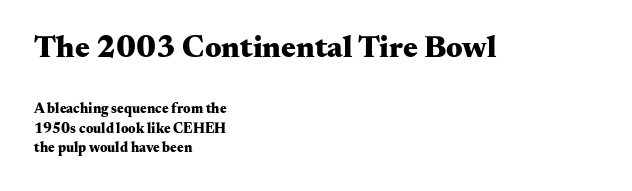
{"serif": "yes", "italic": "no", "bold": "yes", "weight": "heavy", "width": "wide", "stroke_contrast": "medium", "x_height": "small", "monospaced": "no", "underline": "no", "align": "left", "line_spacing": "normal", "line_spacing_ratio": 1.4, "letter_spacing": "normal", "letter_spacing_em": 0.0, "larger_block": "first", "size_ratio": 2.21, "glyph_px": 31}
